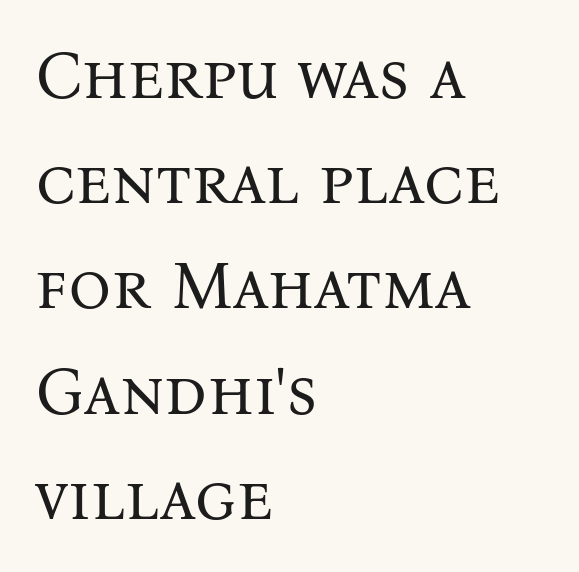
Q: Is the text bold? A: No.
Q: Is the text italic (slanted)? A: No, it is upright.
Q: Is the typeface a serif or a sans-serif typeface? A: Serif.
Q: Is the text underlined? A: No.
Q: How is the paragraph aligned? A: Left-aligned.
Q: Is the spacing between letters normal or unusually wide? A: Normal.
Q: Is the spacing between lines tight, normal or loose? A: Normal.
Q: Width (condensed, normal, or wide)? A: Normal.
Q: Stroke contrast? A: Medium.
Q: x-height? A: Medium.
Q: Monospaced? A: No.
